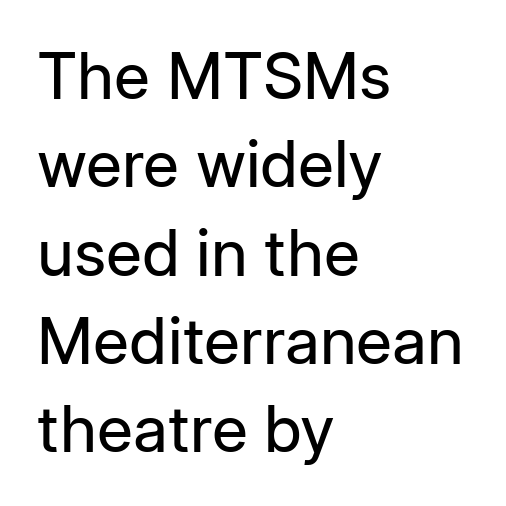
Unlike italic type, these characters show no tilt at all. Tracking here is standard; glyphs follow each other at the usual distance. A sans-serif font was chosen for this passage. The cut favours lightness, reaching ordinary text weight at its darkest. Nobody drew a line under any word here.
